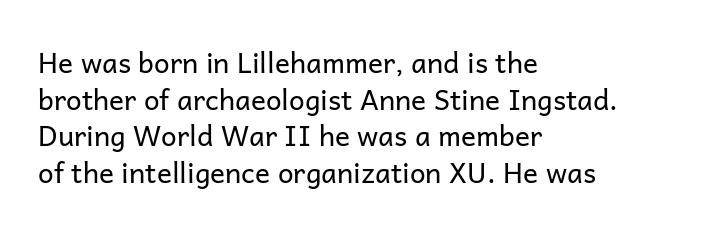
Q: Is the text bold? A: No.
Q: Is the text italic (slanted)? A: No, it is upright.
Q: Is the typeface a serif or a sans-serif typeface? A: Sans-serif.
Q: Is the text underlined? A: No.
Q: How is the paragraph aligned? A: Left-aligned.
Q: Is the spacing between letters normal or unusually wide? A: Normal.
Q: Is the spacing between lines tight, normal or loose? A: Normal.
Q: Width (condensed, normal, or wide)? A: Normal.
Q: Stroke contrast? A: Low.
Q: x-height? A: Medium.
Q: Monospaced? A: No.
